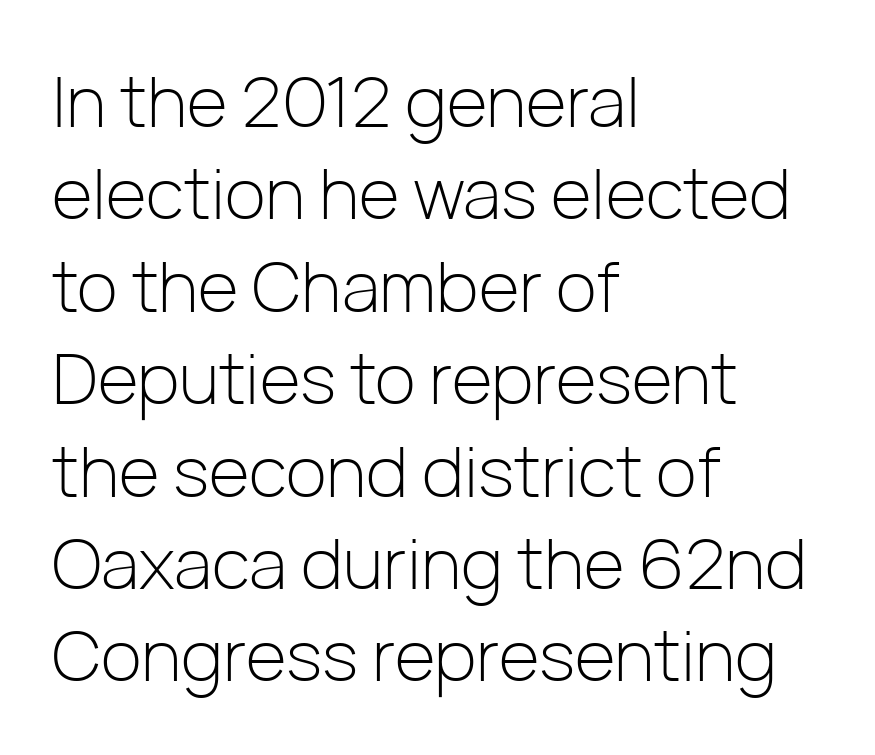
{"serif": "no", "italic": "no", "bold": "no", "weight": "light", "width": "normal", "stroke_contrast": "low", "x_height": "medium", "monospaced": "no", "underline": "no", "align": "left", "line_spacing": "normal", "line_spacing_ratio": 1.32, "letter_spacing": "normal", "letter_spacing_em": 0.0, "glyph_px": 70}
